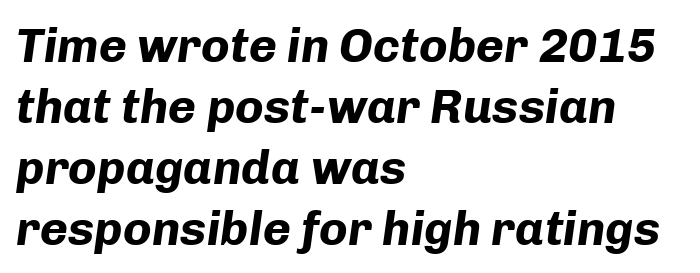
The image shows 48 px bold type, italic (leaning right); set left-aligned, normal line spacing (1.27x), normal letter spacing, not underlined; low stroke contrast and a medium x-height.
